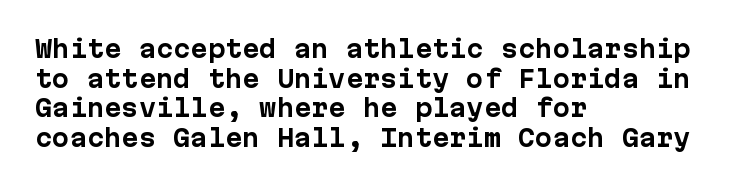
Is there any slant? The stems are plumb. Nothing unusual about the tracking: characters are spaced as the font intends. These words are printed bold, with thick strokes throughout. Evenly set lines give the paragraph a standard silhouette.
